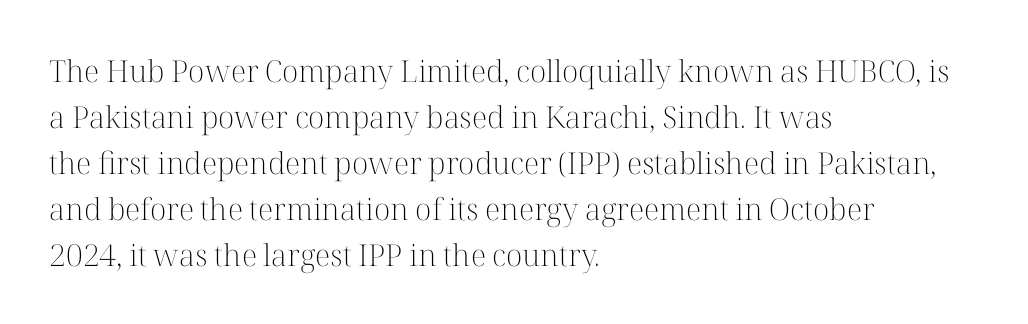
Where is the straight margin? On the left. These lines sit exactly where default settings would place them. Rendered with straight, roman letterforms. Caption: face not bold, strokes unweighted.
